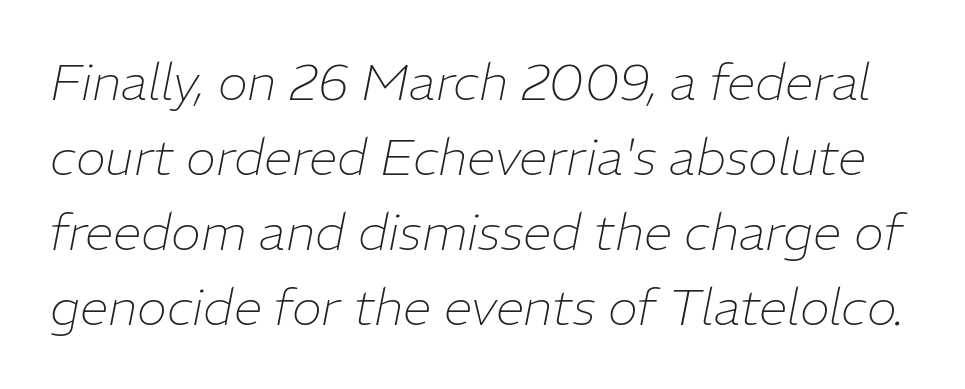
Q: Is the text bold? A: No.
Q: Is the text italic (slanted)? A: Yes, it leans right by about 11 degrees.
Q: Is the text underlined? A: No.
Q: Is the spacing between letters normal or unusually wide? A: Normal.
Q: Is the spacing between lines tight, normal or loose? A: Normal.
Q: Width (condensed, normal, or wide)? A: Normal.
Q: Stroke contrast? A: Low.
Q: x-height? A: Medium.
Q: Monospaced? A: No.
